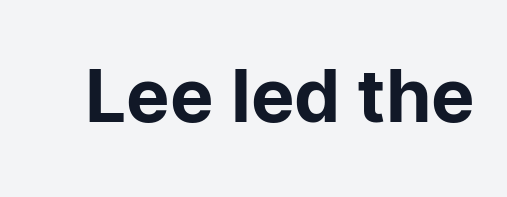
The image shows 73 px sans-serif type, upright; set normal letter spacing, not underlined; low stroke contrast and a medium x-height.
